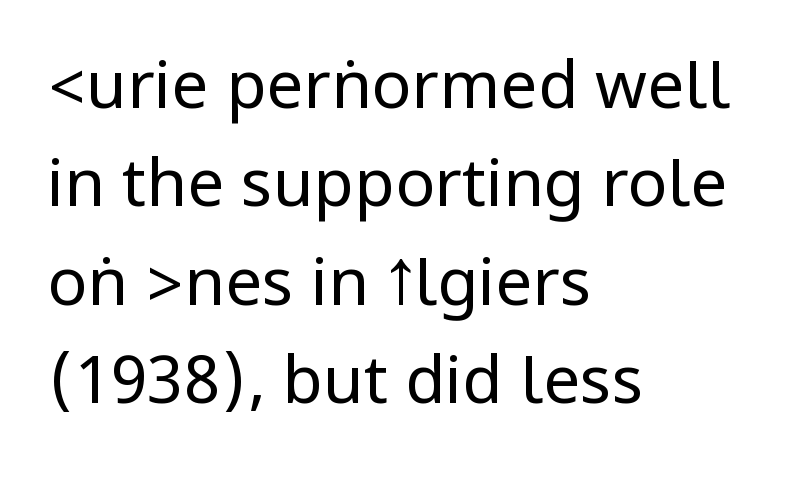
The image shows 66 px regular-weight, condensed sans-serif type, upright; set left-aligned, normal line spacing (1.49x), normal letter spacing, not underlined; low stroke contrast.
